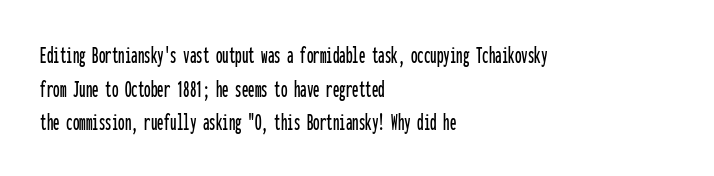
Q: Is the text italic (slanted)? A: No, it is upright.
Q: Is the text underlined? A: No.
Q: How is the paragraph aligned? A: Left-aligned.
Q: Is the spacing between letters normal or unusually wide? A: Normal.
Q: Is the spacing between lines tight, normal or loose? A: Normal.
